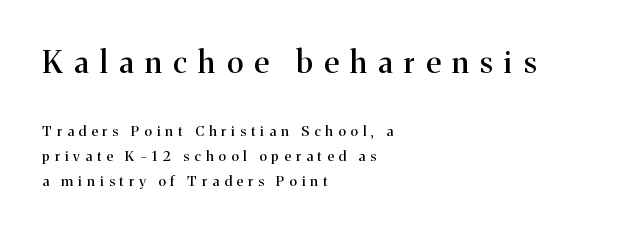
Q: Is the text italic (slanted)? A: No, it is upright.
Q: Is the typeface a serif or a sans-serif typeface? A: Serif.
Q: Is the text underlined? A: No.
Q: How is the paragraph aligned? A: Left-aligned.
Q: Is the spacing between letters normal or unusually wide? A: Unusually wide.
Q: Which block of text is set in a larger size, the first (top) or the second (bottom)? A: The first (top) one.
Q: Width (condensed, normal, or wide)? A: Normal.
Q: Stroke contrast? A: Medium.
Q: x-height? A: Medium.
Q: Monospaced? A: No.
